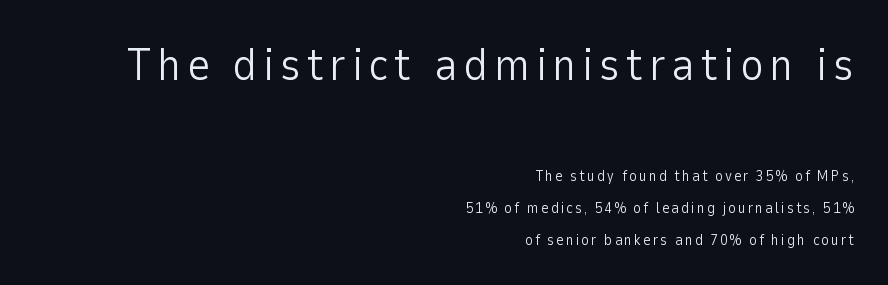
The image shows 45 px light sans-serif type, upright; set right-aligned, loose line spacing (2.12x), not underlined; the first (top) block is 3.0x larger; low stroke contrast and a medium x-height.
